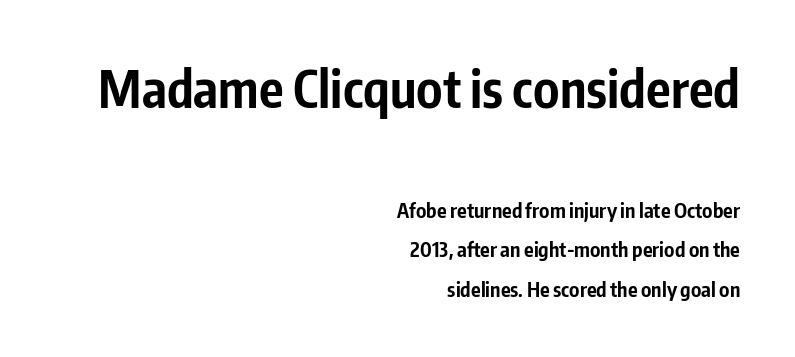
{"serif": "no", "italic": "no", "bold": "yes", "weight": "bold", "width": "condensed", "stroke_contrast": "low", "x_height": "medium", "monospaced": "no", "underline": "no", "align": "right", "line_spacing": "loose", "line_spacing_ratio": 1.98, "letter_spacing": "normal", "letter_spacing_em": 0.0, "larger_block": "first", "size_ratio": 2.55, "glyph_px": 51}
